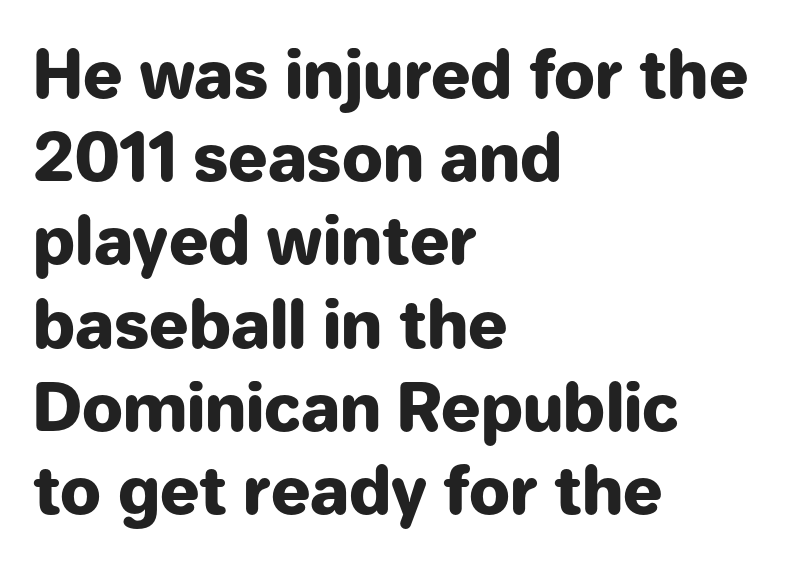
{"serif": "no", "italic": "no", "bold": "yes", "weight": "heavy", "width": "normal", "stroke_contrast": "low", "x_height": "medium", "monospaced": "no", "underline": "no", "align": "left", "line_spacing": "normal", "line_spacing_ratio": 1.28, "letter_spacing": "normal", "letter_spacing_em": 0.0, "glyph_px": 65}
